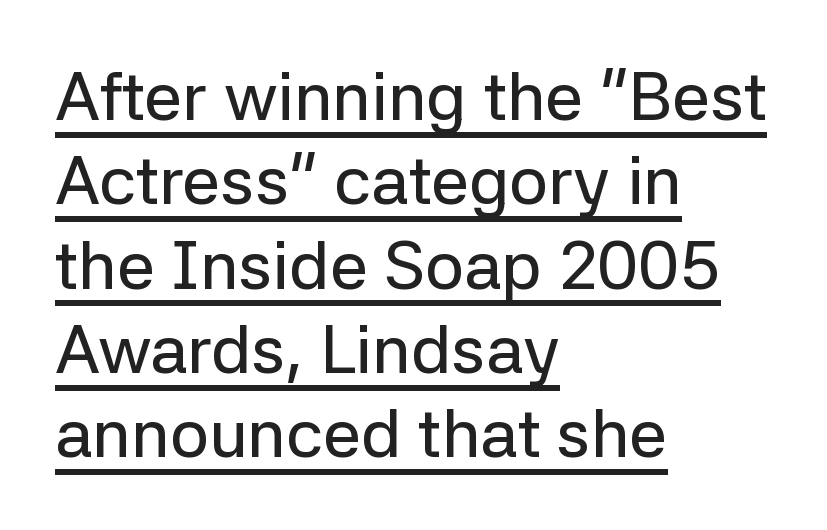
The image shows 68 px sans-serif type, upright; set left-aligned, line spacing 1.24x, normal letter spacing, underlined; low stroke contrast and a medium x-height.
